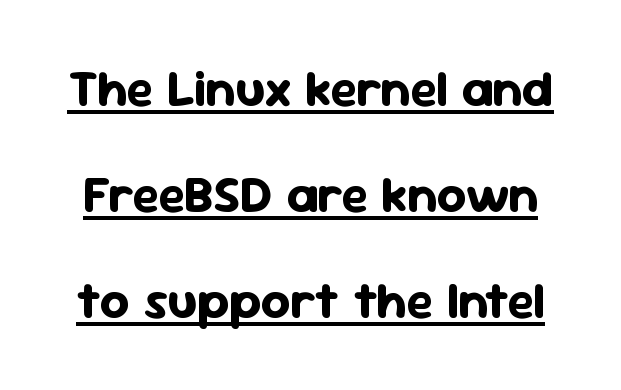
{"serif": "no", "italic": "no", "bold": "yes", "weight": "bold", "width": "normal", "stroke_contrast": "low", "x_height": "medium", "monospaced": "no", "underline": "yes", "line_spacing": "loose", "line_spacing_ratio": 2.08, "letter_spacing": "normal", "letter_spacing_em": 0.0, "glyph_px": 51}
